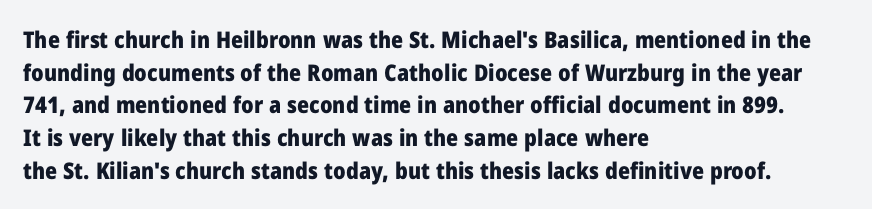
Here the glyphs are tracked normally, forming tight word shapes. One-word summary of the alignment: left. In terms of posture, this sample is upright. Notice how thick the strokes are: this is what a full bold looks like. The lines sit at an ordinary, default distance from one another.
